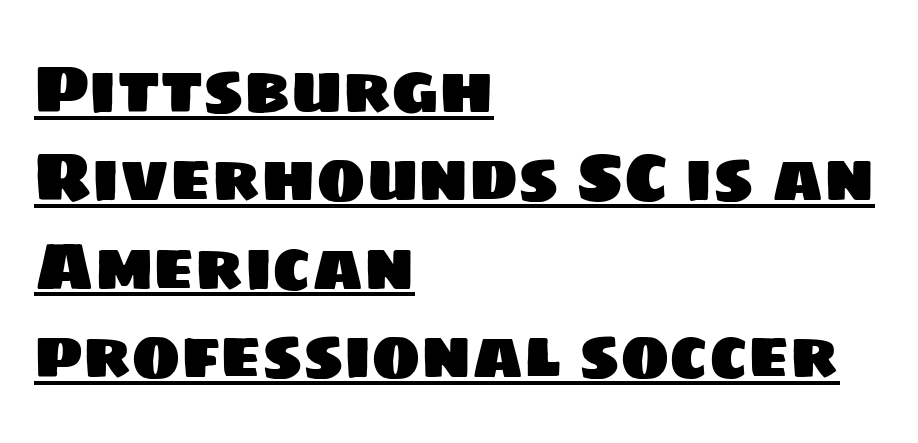
Q: Is the typeface a serif or a sans-serif typeface? A: Sans-serif.
Q: Is the text underlined? A: Yes.
Q: How is the paragraph aligned? A: Left-aligned.
Q: Is the spacing between letters normal or unusually wide? A: Normal.
Q: Is the spacing between lines tight, normal or loose? A: Normal.
Q: Width (condensed, normal, or wide)? A: Normal.
Q: Stroke contrast? A: Low.
Q: x-height? A: Large.
Q: Monospaced? A: No.
